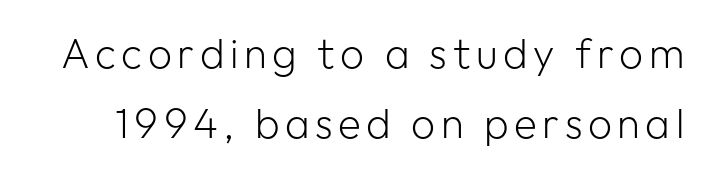
Q: Is the text bold? A: No.
Q: Is the text italic (slanted)? A: No, it is upright.
Q: Is the typeface a serif or a sans-serif typeface? A: Sans-serif.
Q: Is the text underlined? A: No.
Q: Is the spacing between lines tight, normal or loose? A: Normal.
Q: Width (condensed, normal, or wide)? A: Normal.
Q: Stroke contrast? A: Low.
Q: x-height? A: Medium.
Q: Monospaced? A: No.
